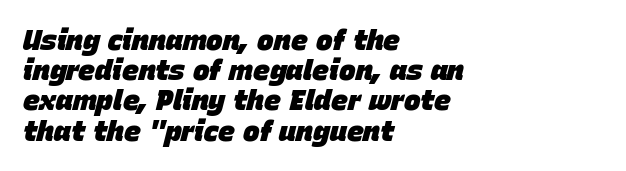
The image shows 28 px heavy type, italic (leaning right); set left-aligned, tight line spacing (1.08x), normal letter spacing, not underlined; low stroke contrast and a large x-height.
